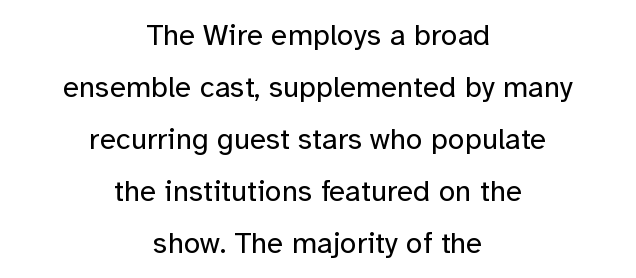
Observe the absence of serifs on each vertical stroke in this sample. Type without underlining. What stands out about the letter spacing? Nothing — it is the standard amount. This rendering uses center alignment, leaving both contours irregular but symmetric. Stem width sits at or under what a default text font uses.
